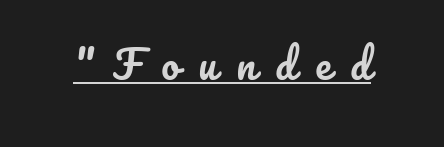
Q: Is the text italic (slanted)? A: Yes.
Q: Is the text underlined? A: Yes.
Q: Is the spacing between letters normal or unusually wide? A: Unusually wide.
Q: Width (condensed, normal, or wide)? A: Normal.
Q: Stroke contrast? A: Low.
Q: x-height? A: Small.
Q: Monospaced? A: No.
